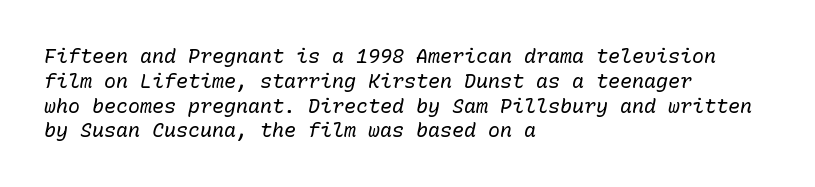
Q: Is the text bold? A: No.
Q: Is the text italic (slanted)? A: Yes, it leans right by about 10 degrees.
Q: Is the text underlined? A: No.
Q: How is the paragraph aligned? A: Left-aligned.
Q: Is the spacing between letters normal or unusually wide? A: Normal.
